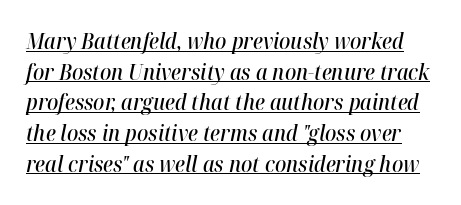
Q: Is the text bold? A: Semi-bold.
Q: Is the text italic (slanted)? A: Yes, it leans right by about 12 degrees.
Q: Is the text underlined? A: Yes.
Q: Is the spacing between letters normal or unusually wide? A: Normal.
Q: Is the spacing between lines tight, normal or loose? A: Normal.
